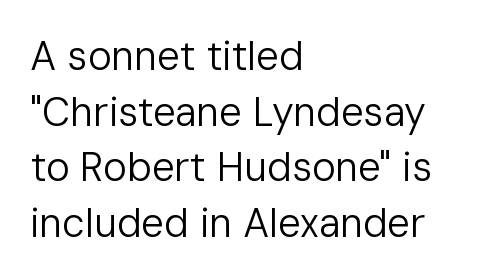
{"serif": "no", "italic": "no", "bold": "no", "weight": "regular", "width": "normal", "stroke_contrast": "low", "x_height": "medium", "monospaced": "no", "underline": "no", "align": "left", "line_spacing": "normal", "line_spacing_ratio": 1.39, "letter_spacing": "normal", "letter_spacing_em": 0.0, "glyph_px": 40}
